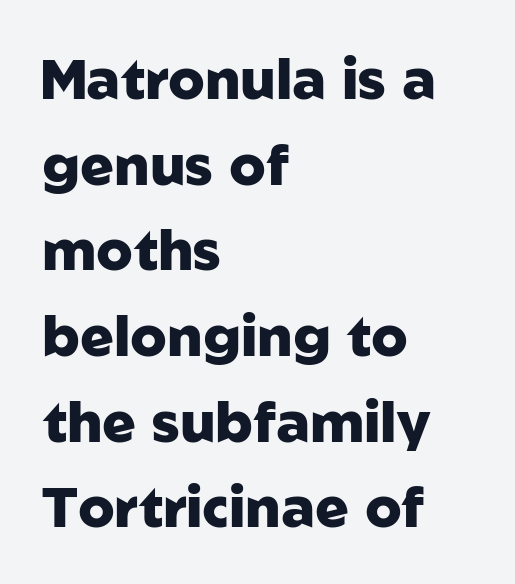
Q: Is the text bold? A: Yes.
Q: Is the text italic (slanted)? A: No, it is upright.
Q: Is the typeface a serif or a sans-serif typeface? A: Sans-serif.
Q: Is the text underlined? A: No.
Q: How is the paragraph aligned? A: Left-aligned.
Q: Is the spacing between letters normal or unusually wide? A: Normal.
Q: Is the spacing between lines tight, normal or loose? A: Normal.
Q: Width (condensed, normal, or wide)? A: Normal.
Q: Stroke contrast? A: Low.
Q: x-height? A: Medium.
Q: Monospaced? A: No.
